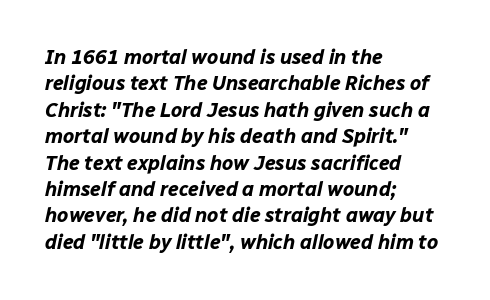
The image shows 20 px bold type, italic (leaning right); set left-aligned, normal line spacing (1.32x), normal letter spacing, not underlined.
